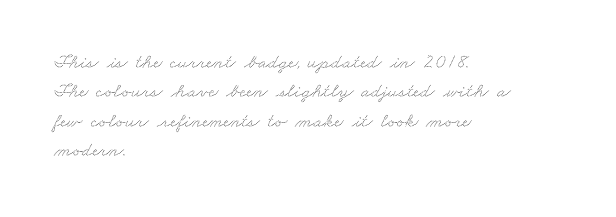
{"underline": "no", "align": "left", "line_spacing": "normal", "line_spacing_ratio": 1.47, "letter_spacing": "normal", "letter_spacing_em": 0.0, "glyph_px": 20}
